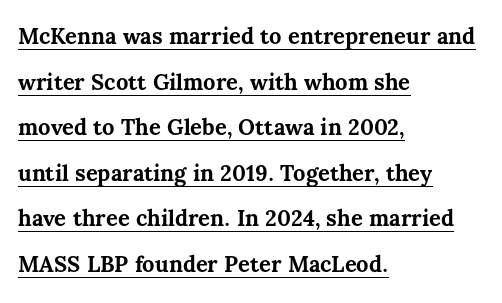
The image shows 22 px bold type, upright; set left-aligned, loose line spacing (2.07x), normal letter spacing, underlined.
